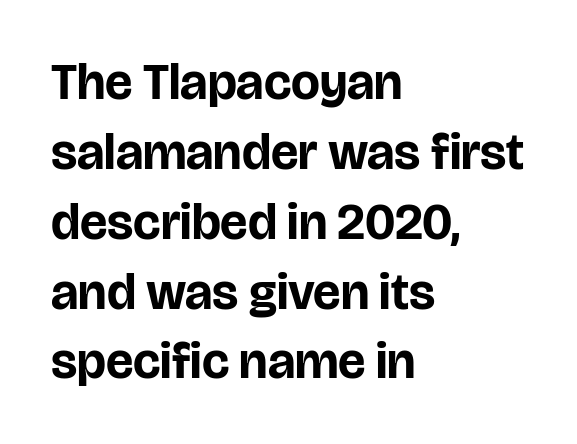
The image shows 51 px bold sans-serif type, upright; set left-aligned, normal line spacing (1.37x), normal letter spacing, not underlined; low stroke contrast and a large x-height.
